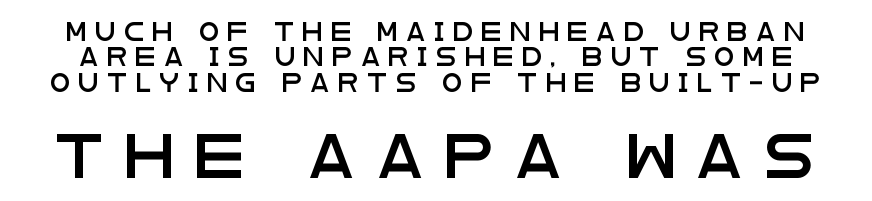
The image shows 44 px wide sans-serif type, upright; set normal line spacing (1.41x), unusually wide letter spacing (+0.49 em), not underlined; the second (bottom) block is 2.44x larger; low stroke contrast and a large x-height.
